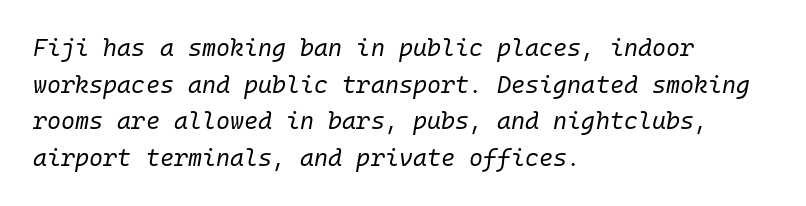
The image shows 24 px text type, italic (leaning right); set left-aligned, normal line spacing (1.53x), normal letter spacing, not underlined.
